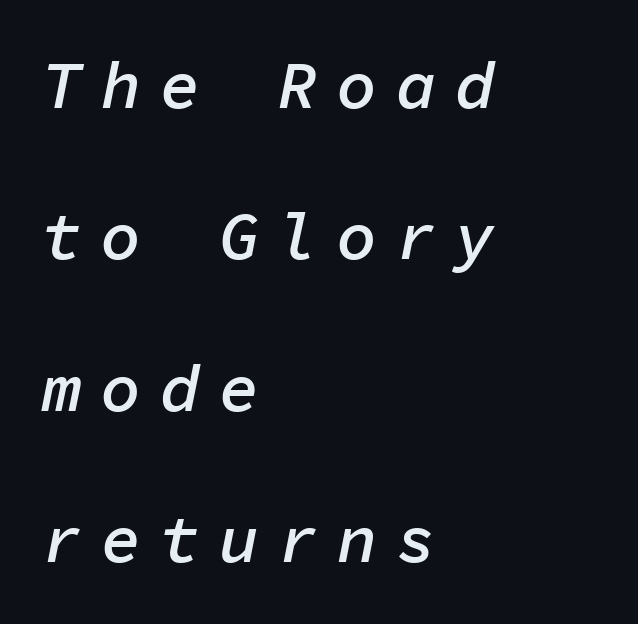
{"italic": "yes", "lean": "right", "slant_degrees": 11, "bold": "semi", "weight": "semibold", "width": "normal", "stroke_contrast": "low", "x_height": "medium", "monospaced": "yes", "underline": "no", "align": "left", "line_spacing": "loose", "line_spacing_ratio": 2.26, "letter_spacing": "wide", "letter_spacing_em": 0.28, "glyph_px": 67}
